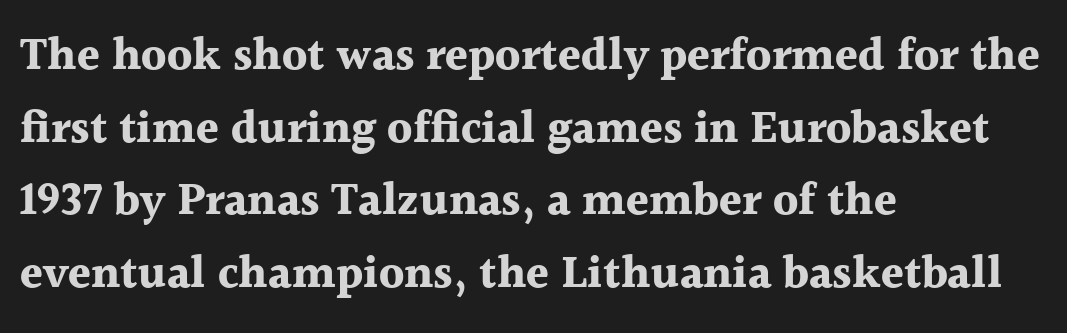
Q: Is the text bold? A: Yes.
Q: Is the text italic (slanted)? A: No, it is upright.
Q: Is the typeface a serif or a sans-serif typeface? A: Serif.
Q: Is the text underlined? A: No.
Q: How is the paragraph aligned? A: Left-aligned.
Q: Is the spacing between letters normal or unusually wide? A: Normal.
Q: Is the spacing between lines tight, normal or loose? A: Normal.
Q: Width (condensed, normal, or wide)? A: Normal.
Q: x-height? A: Medium.
Q: Monospaced? A: No.
